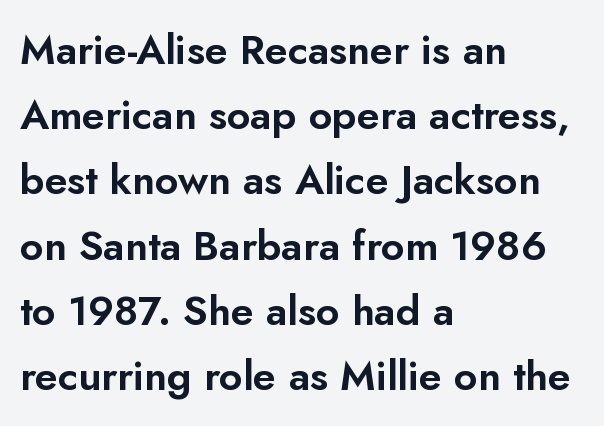
The image shows 41 px sans-serif type, upright; set left-aligned, normal line spacing (1.59x), normal letter spacing, not underlined; low stroke contrast and a small x-height.
